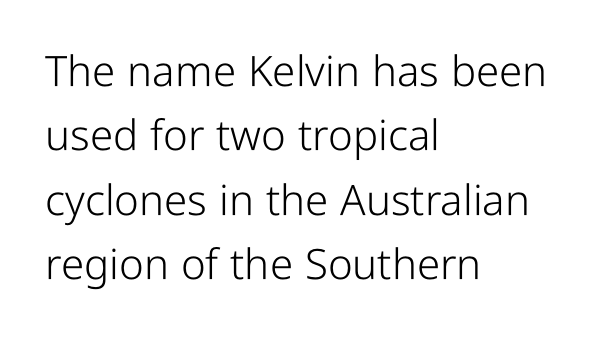
The image shows 42 px light, condensed sans-serif type, upright; set left-aligned, normal line spacing (1.53x), normal letter spacing, not underlined; low stroke contrast and a medium x-height.
